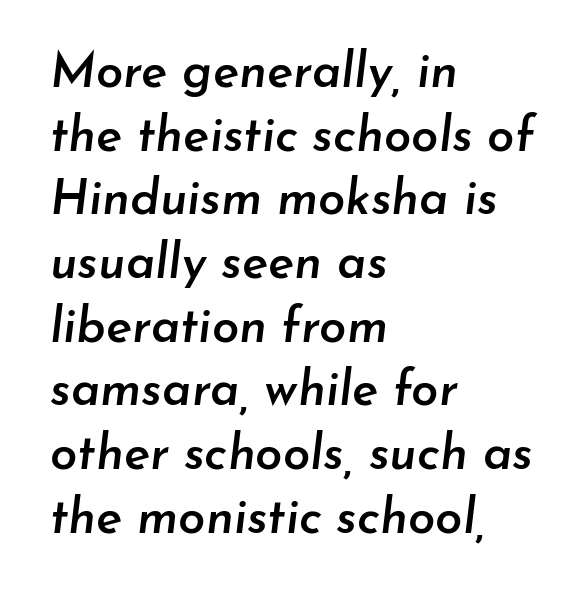
The image shows 49 px semibold type, italic (leaning right); set left-aligned, normal line spacing (1.3x), normal letter spacing, not underlined; low stroke contrast and a small x-height.
